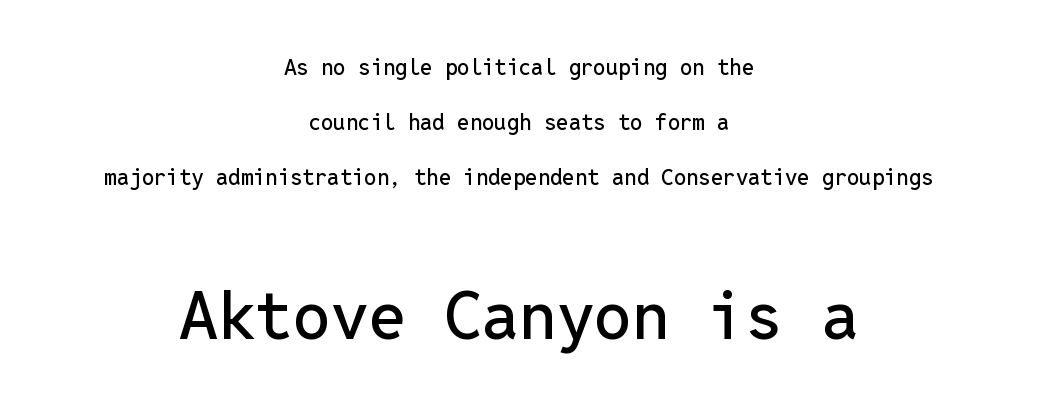
The image shows 67 px sans-serif type, upright, monospaced; set centered, loose line spacing (2.5x), normal letter spacing, not underlined; the second (bottom) block is 3.05x larger; low stroke contrast and a medium x-height.
